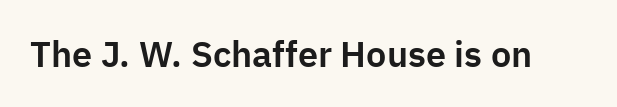
You could not count columns in this text — the font is proportionally spaced. This is roman type, the default non-slanted kind. Short note: letters normally spaced. Clear beneath every line of the passage. Font category for this specimen: sans-serif.
